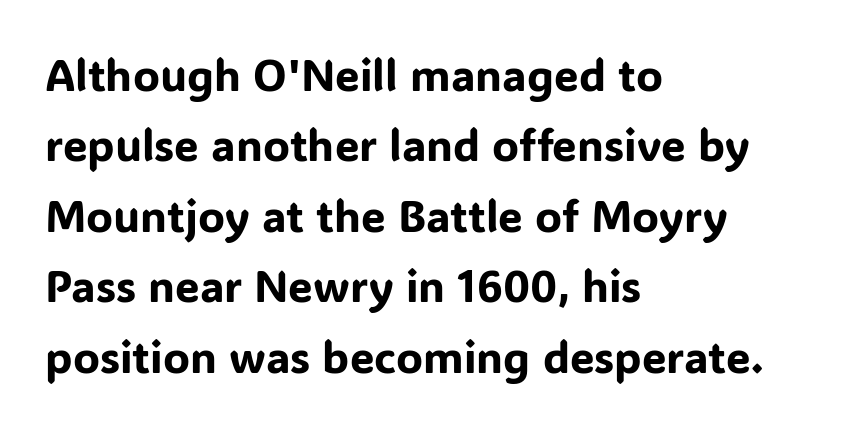
The image shows 44 px sans-serif type, upright; set left-aligned, normal line spacing (1.6x), normal letter spacing, not underlined; low stroke contrast and a medium x-height.
